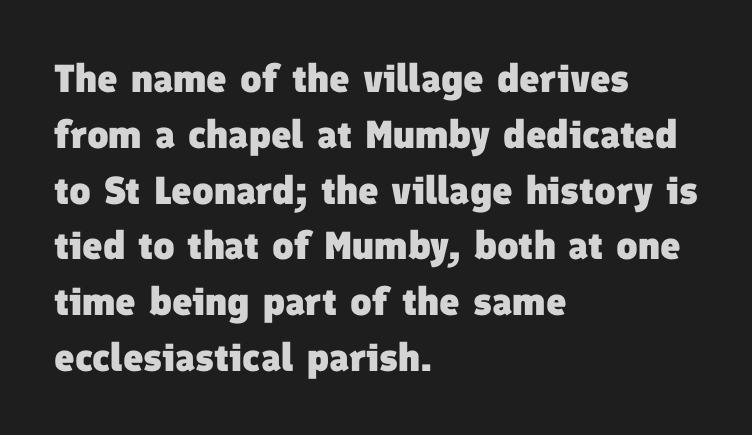
{"serif": "no", "bold": "yes", "weight": "heavy", "width": "normal", "stroke_contrast": "low", "x_height": "medium", "monospaced": "no", "underline": "no", "align": "left", "line_spacing": "normal", "line_spacing_ratio": 1.43, "letter_spacing": "normal", "letter_spacing_em": 0.0, "glyph_px": 39}
